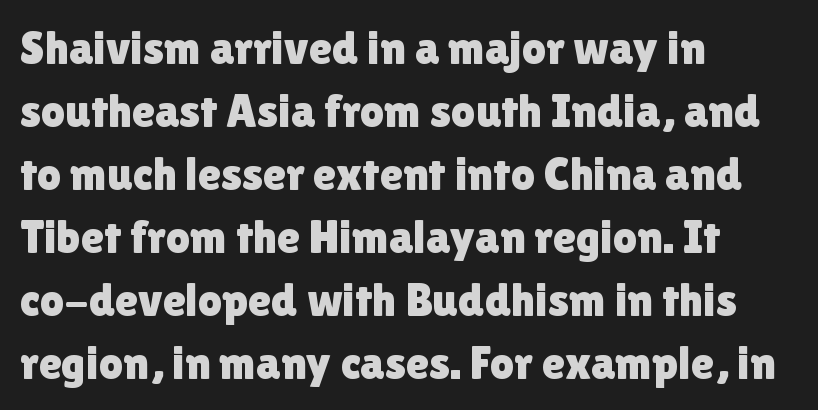
The image shows 47 px sans-serif type, upright; set left-aligned, normal line spacing (1.34x), normal letter spacing, not underlined; a medium x-height.
